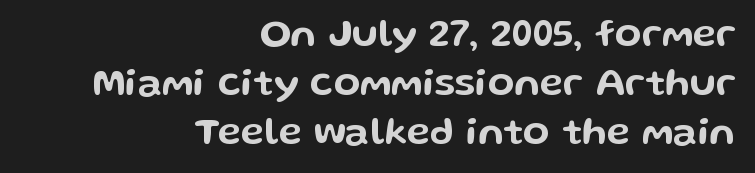
The image shows 39 px wide sans-serif type, upright; set right-aligned, normal line spacing (1.26x), normal letter spacing, not underlined; low stroke contrast and a medium x-height.
